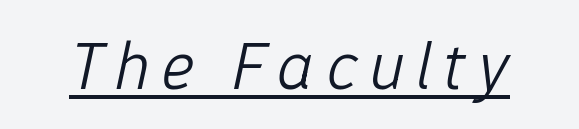
Emphasis is given by a line drawn under the lettering. No chunkiness to these letters — they're not bold. Is the type slanted? Yes — the strokes lean at a clear angle. You could not count columns in this text — the font is proportionally spaced.
